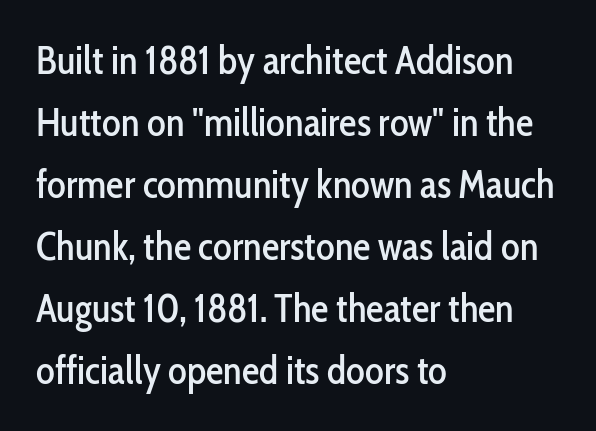
Think of a printed novel: that variable character pitch is what you see here. This rendering uses left alignment, leaving the right contour irregular. Words appear dense and cohesive because spacing is normal. Whoever set this chose a conventional vertical rhythm. Clear beneath every line of the passage. Characters remain perfectly vertical along every line.
